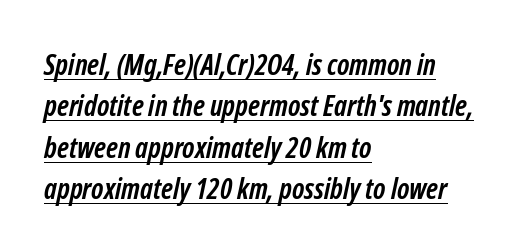
Stroke terminals: plain, sans-serif. Like a heading marked for emphasis, these lines bear an underscore. Each new line begins a customary step beneath the previous one. No extra tracking has been applied to these lines. Plenty of ink on the page — the face is bold.
